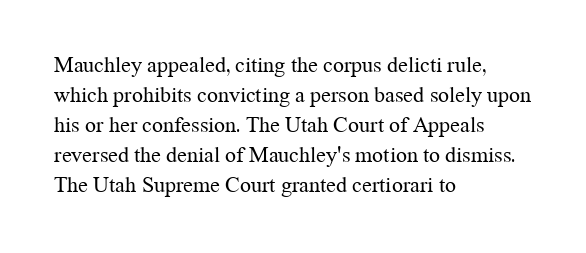
Q: Is the text bold? A: No.
Q: Is the text italic (slanted)? A: No, it is upright.
Q: Is the text underlined? A: No.
Q: How is the paragraph aligned? A: Left-aligned.
Q: Is the spacing between letters normal or unusually wide? A: Normal.
Q: Is the spacing between lines tight, normal or loose? A: Normal.
